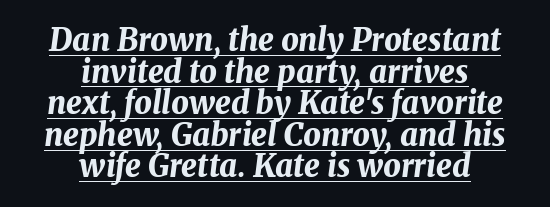
The image shows 31 px bold type, italic (leaning right); set centered, tight line spacing (1.02x), normal letter spacing, underlined; medium stroke contrast and a medium x-height.
